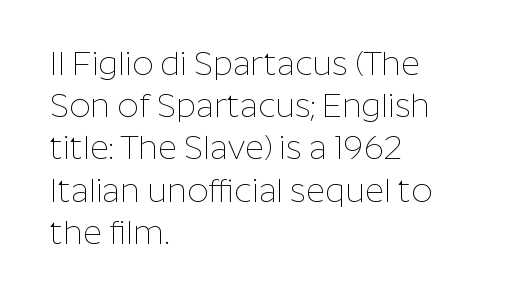
The image shows 33 px thin sans-serif type, upright; set left-aligned, normal line spacing (1.28x), normal letter spacing, not underlined; low stroke contrast and a medium x-height.
